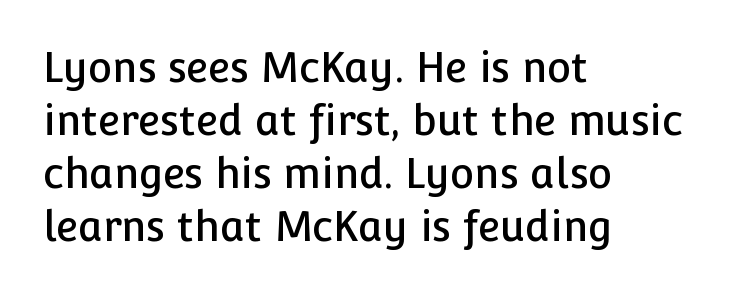
Vertical strokes here are truly vertical. The leading is moderate, giving the passage an even texture. Note the varied advance widths — an 'i' is clearly narrower than an 'm'. Nope, no serifs anywhere on these letters. Observe the ordinary spacing: letters are neighbours, not strangers. These lines stack with their left ends in a neat column.
